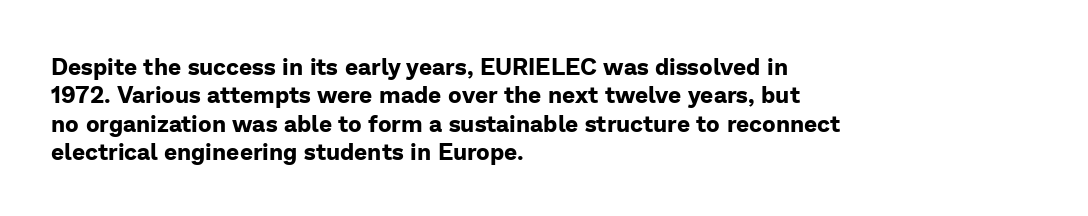
Plain, unruled lines of type. Heft: maximum for text — a bold. The tracking reads as untouched default to a designer's eye. Nope, not italic — everything's standing straight.
